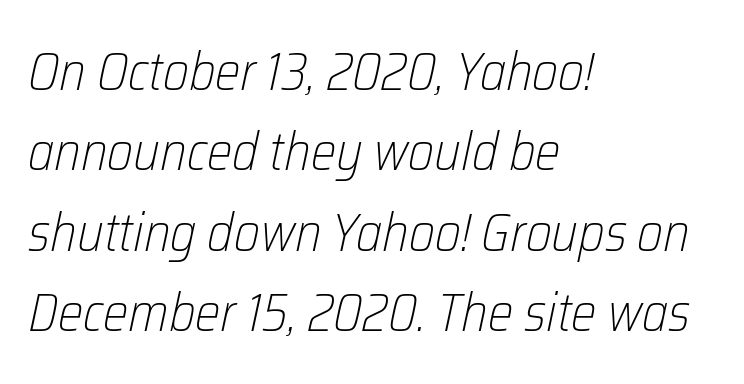
{"italic": "yes", "lean": "right", "slant_degrees": 12, "bold": "no", "weight": "light", "width": "condensed", "stroke_contrast": "low", "x_height": "medium", "monospaced": "no", "underline": "no", "align": "left", "line_spacing": "normal", "line_spacing_ratio": 1.49, "letter_spacing": "normal", "letter_spacing_em": 0.0, "glyph_px": 54}
